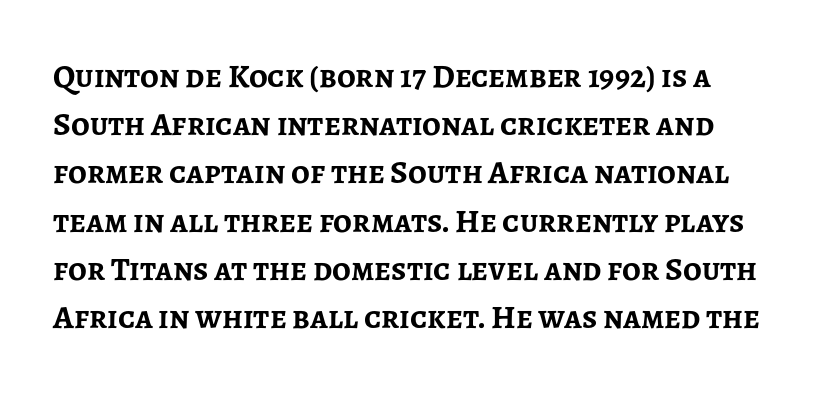
{"serif": "no", "italic": "no", "bold": "yes", "weight": "semibold", "width": "normal", "stroke_contrast": "low", "x_height": "medium", "monospaced": "no", "underline": "no", "line_spacing": "normal", "line_spacing_ratio": 1.46, "letter_spacing": "normal", "letter_spacing_em": 0.0, "glyph_px": 33}
